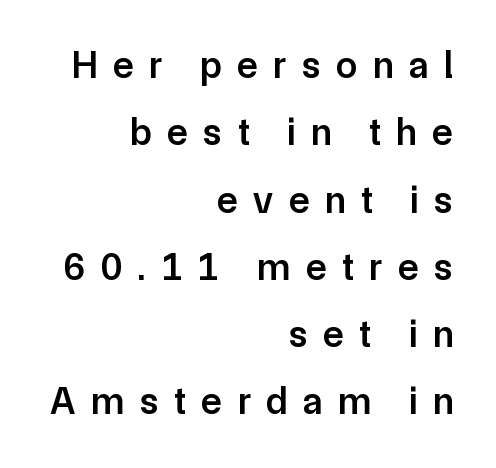
The image shows 38 px semibold sans-serif type, upright; set right-aligned, line spacing 1.77x, unusually wide letter spacing (+0.41 em), not underlined; low stroke contrast and a medium x-height.
